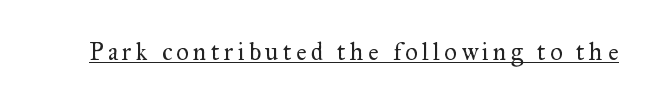
{"italic": "no", "bold": "no", "underline": "yes", "glyph_px": 25}
